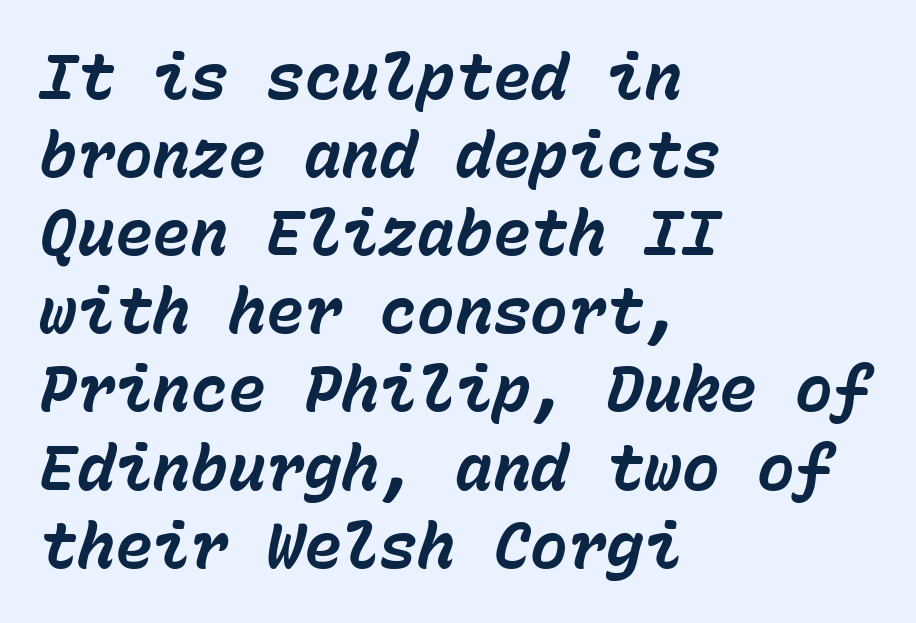
The face used here is monospaced, like something from a code editor. When letters slant like this, we call the style italic. Line starts are locked; line ends wander. How are the letters spaced? Ordinarily, with no added tracking. A full-strength bold gives these letters their thick strokes.
